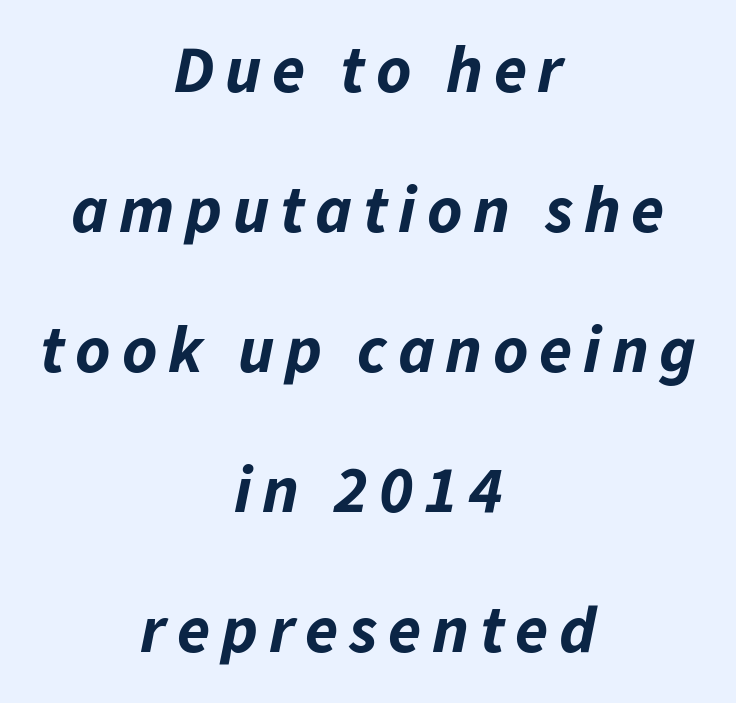
Q: Is the text bold? A: Yes.
Q: Is the text italic (slanted)? A: Yes, it leans right by about 11 degrees.
Q: Is the text underlined? A: No.
Q: How is the paragraph aligned? A: Centered.
Q: Is the spacing between lines tight, normal or loose? A: Loose.
Q: Width (condensed, normal, or wide)? A: Normal.
Q: Stroke contrast? A: Low.
Q: x-height? A: Medium.
Q: Monospaced? A: No.
